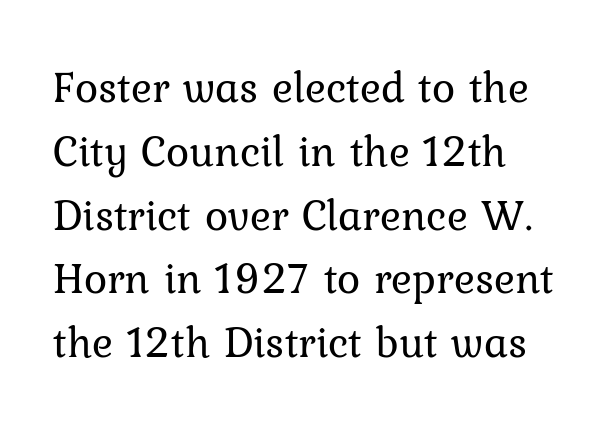
{"serif": "yes", "italic": "no", "bold": "no", "weight": "regular", "width": "normal", "stroke_contrast": "low", "x_height": "medium", "monospaced": "no", "underline": "no", "align": "left", "line_spacing": "normal", "line_spacing_ratio": 1.45, "letter_spacing": "normal", "letter_spacing_em": 0.0, "glyph_px": 44}
